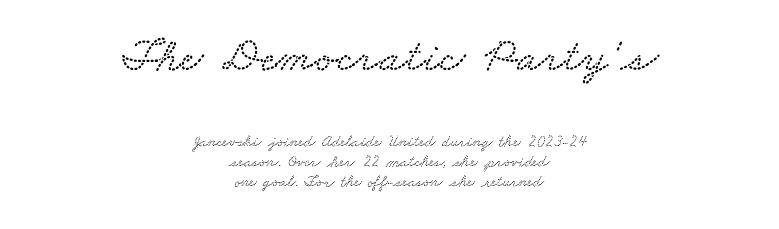
The lines are quadded center. The space directly below the letters is spotless. Does the bottom block carry the larger type? No, the top block does. Do the characters align in a grid? No, the font is proportional. How are the letters spaced? Ordinarily, with no added tracking.
